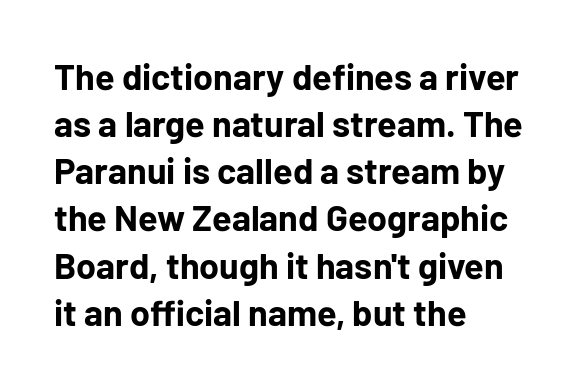
{"serif": "no", "italic": "no", "bold": "yes", "weight": "bold", "width": "normal", "stroke_contrast": "low", "x_height": "medium", "monospaced": "no", "underline": "no", "align": "left", "line_spacing": "normal", "line_spacing_ratio": 1.31, "letter_spacing": "normal", "letter_spacing_em": 0.0, "glyph_px": 36}
